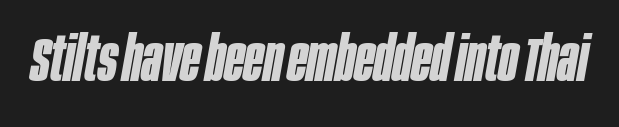
The text carries the slant typical of an italic or oblique font. Type without underlining. These lines keep a tight, regular rhythm from letter to letter. Stroke thickness is high; the sample reads as a true bold. Here the designer chose a conventional face with non-uniform glyph widths.
